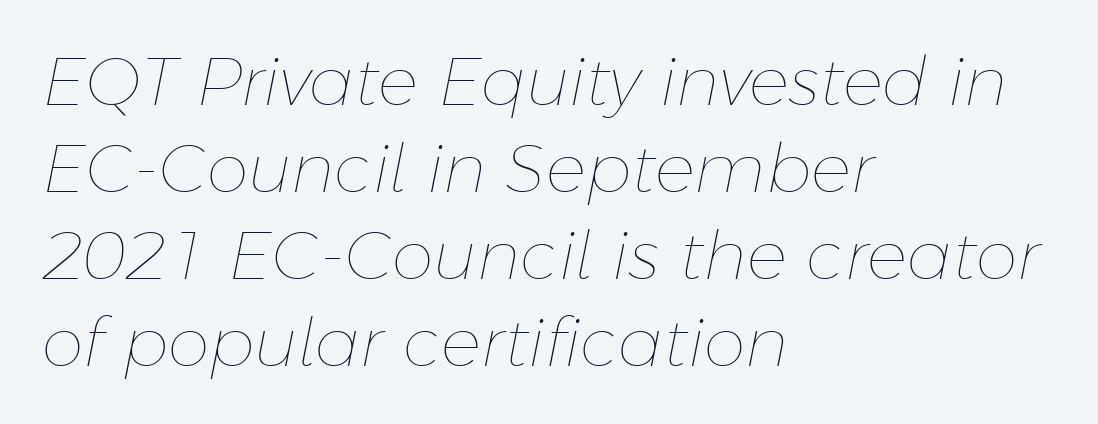
Students, note that the glyphs here touch the page at normal intervals. Interline gaps are of average width in this sample. The space beneath each line is pristine and unruled. The setting favours the left margin, as ordinary paragraphs usually do. Each letter keeps its own natural width here, so spacing adapts to shape. If you drew a line through each stem, it would be angled.
